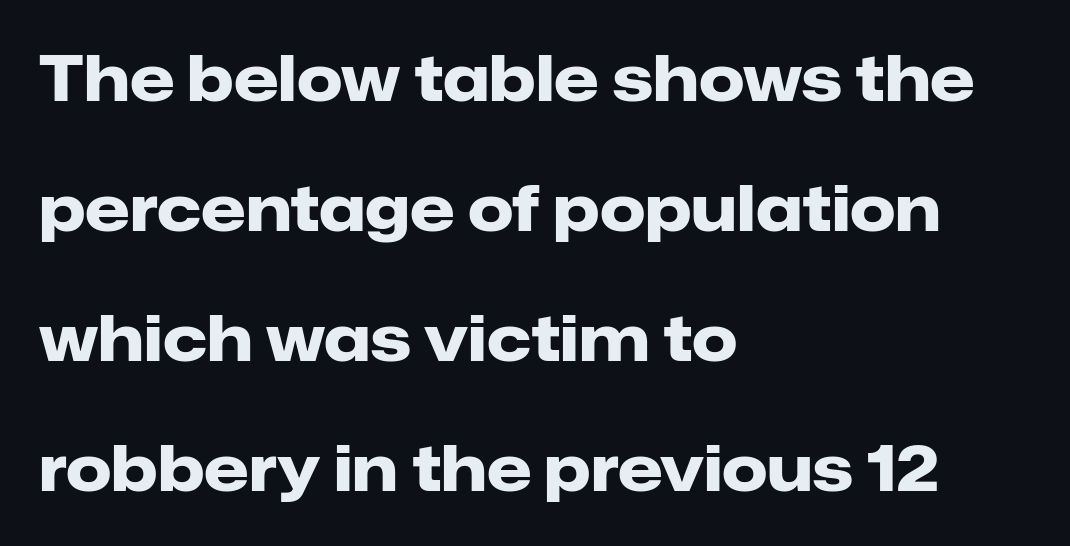
Pretty heavy lettering here — definitely bold. The type sits square on the baseline with zero lean. A great deal of white space separates one row of letters from the next. These lines are rendered in a variable-pitch font. The characters display no serif detailing; their extremities are plain. The ragged edge is on the right, which tells us the setting is flush left.
